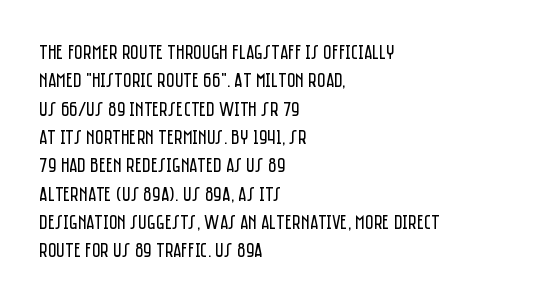
{"italic": "no", "bold": "no", "underline": "no", "align": "left", "line_spacing": "normal", "line_spacing_ratio": 1.35, "letter_spacing": "normal", "letter_spacing_em": 0.0, "glyph_px": 21}
